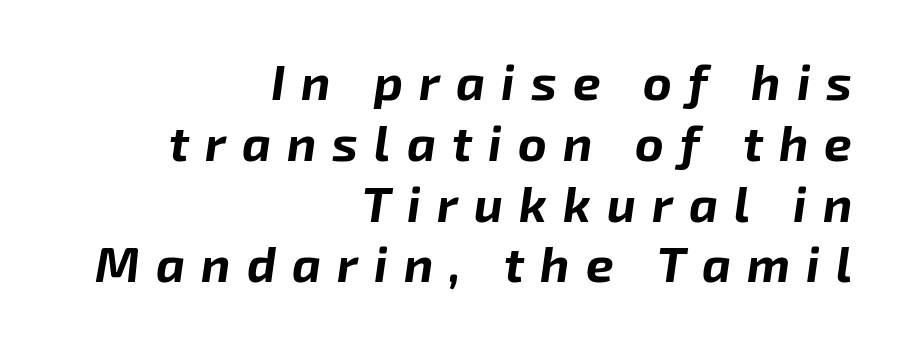
The image shows 49 px bold type, italic (leaning right); set right-aligned, line spacing 1.24x, unusually wide letter spacing (+0.33 em), not underlined; low stroke contrast and a medium x-height.
